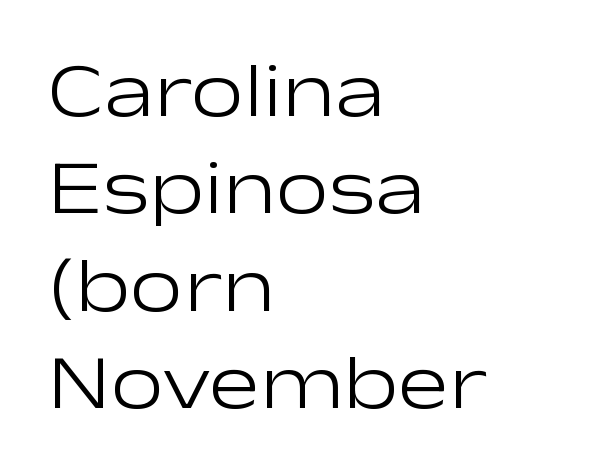
The text block is weighted toward the left margin, trailing off unevenly rightward. Think of a printed novel: that variable character pitch is what you see here. Each stroke keeps to a modest, everyday thickness or less. Nobody drew a line under any word here.
